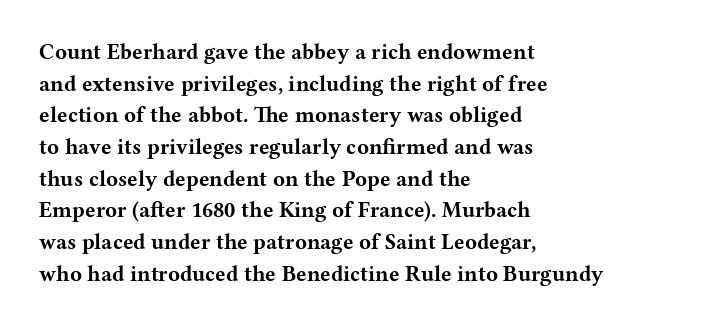
{"italic": "no", "bold": "yes", "underline": "no", "align": "left", "line_spacing": "normal", "line_spacing_ratio": 1.44, "letter_spacing": "normal", "letter_spacing_em": 0.0, "glyph_px": 22}
